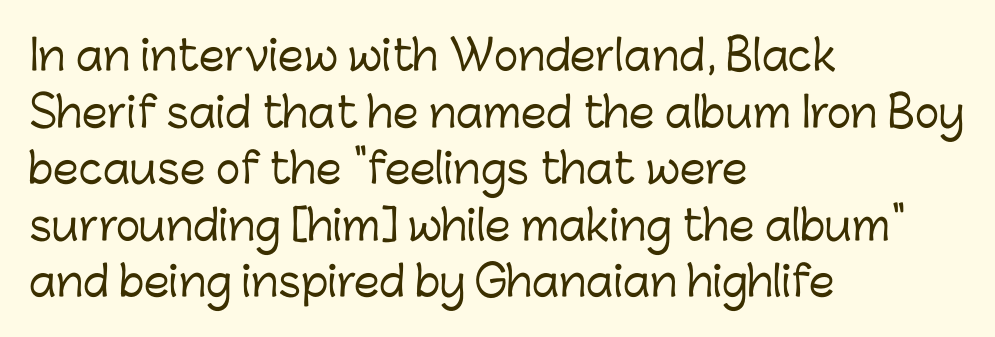
{"serif": "no", "italic": "no", "width": "normal", "stroke_contrast": "low", "x_height": "medium", "monospaced": "no", "underline": "no", "align": "left", "line_spacing": "normal", "line_spacing_ratio": 1.38, "letter_spacing": "normal", "letter_spacing_em": 0.0, "glyph_px": 41}
